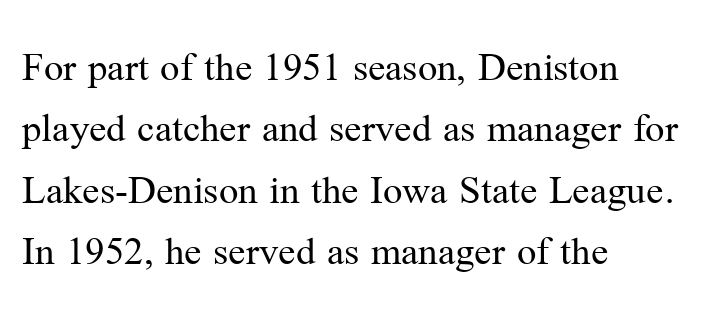
Where is the straight margin? On the left. The words here are not underlined. Think standard paragraph weight, or any step lighter than that. Upright lettering throughout.
